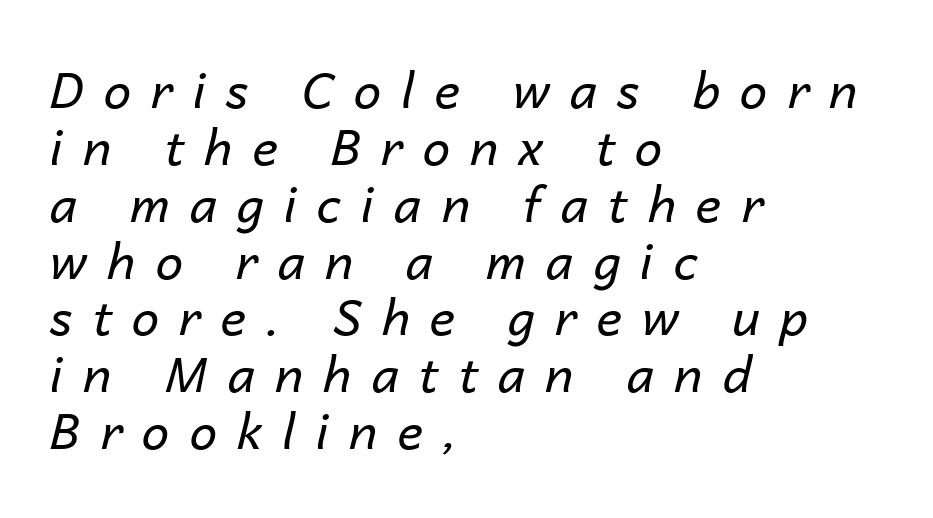
Q: Is the text bold? A: No.
Q: Is the text italic (slanted)? A: Yes, it leans right by about 14 degrees.
Q: Is the text underlined? A: No.
Q: How is the paragraph aligned? A: Left-aligned.
Q: Is the spacing between letters normal or unusually wide? A: Unusually wide.
Q: Width (condensed, normal, or wide)? A: Normal.
Q: Stroke contrast? A: Low.
Q: x-height? A: Medium.
Q: Monospaced? A: No.
